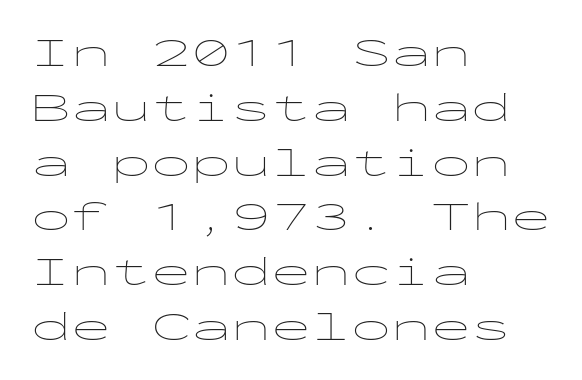
The image shows 40 px thin, wide sans-serif type, upright, monospaced; set left-aligned, normal line spacing (1.37x), normal letter spacing, not underlined; low stroke contrast and a medium x-height.
